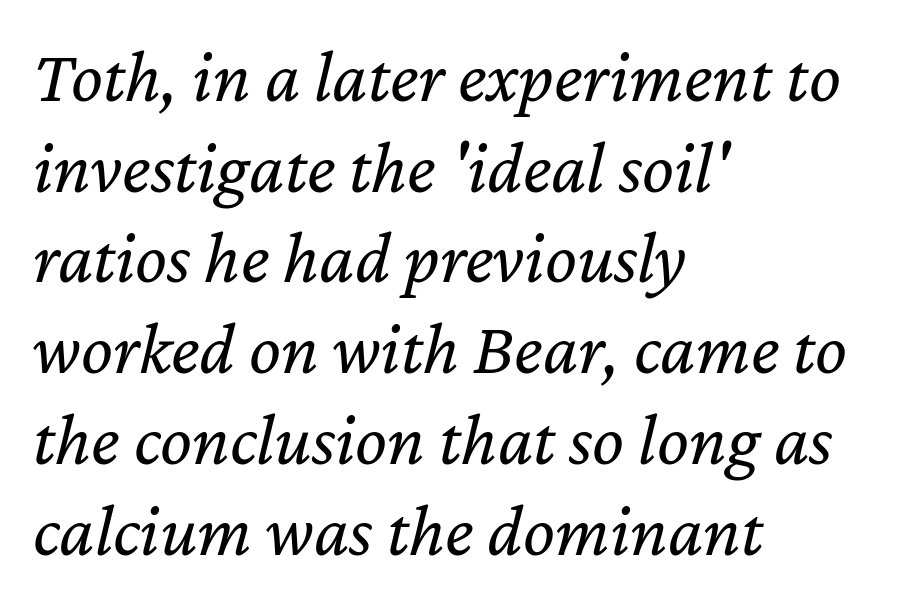
The image shows 75 px regular-weight type, italic (leaning right); set left-aligned, line spacing 1.21x, normal letter spacing, not underlined; low stroke contrast and a medium x-height.
